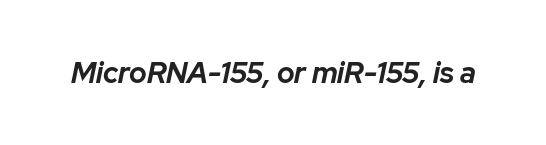
The image shows 29 px bold type, italic (leaning right); set normal letter spacing, not underlined; low stroke contrast and a medium x-height.
